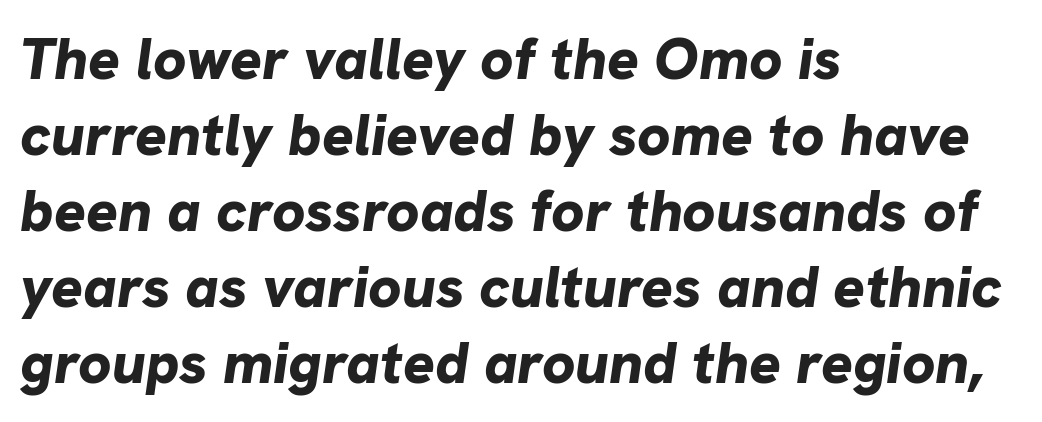
The image shows 59 px bold type, italic (leaning right); set left-aligned, normal line spacing (1.29x), normal letter spacing, not underlined; low stroke contrast and a medium x-height.
